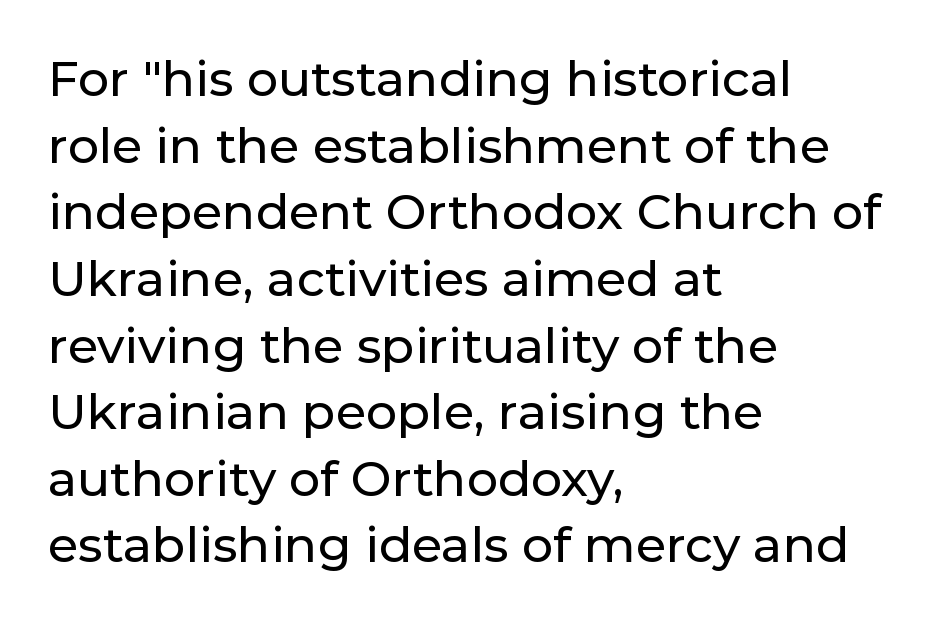
{"serif": "no", "italic": "no", "width": "normal", "stroke_contrast": "low", "x_height": "medium", "monospaced": "no", "underline": "no", "align": "left", "line_spacing": "normal", "line_spacing_ratio": 1.36, "letter_spacing": "normal", "letter_spacing_em": 0.0, "glyph_px": 49}
